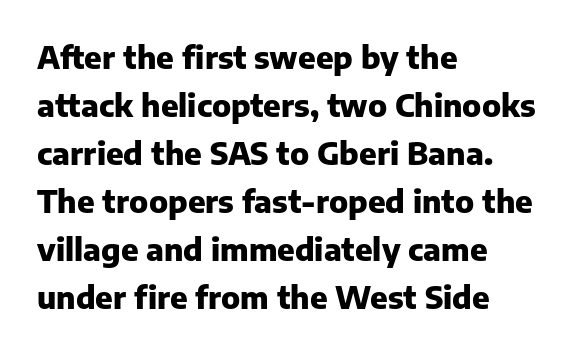
Does the lettering tilt? It doesn't — this is upright. A full-strength bold gives these letters their thick strokes. Any mark beneath the type? The region is blank. Does the type have serifs? No, each stem ends abruptly. Each line starts at the same left margin while the right side varies. No extra tracking has been applied to these lines.
